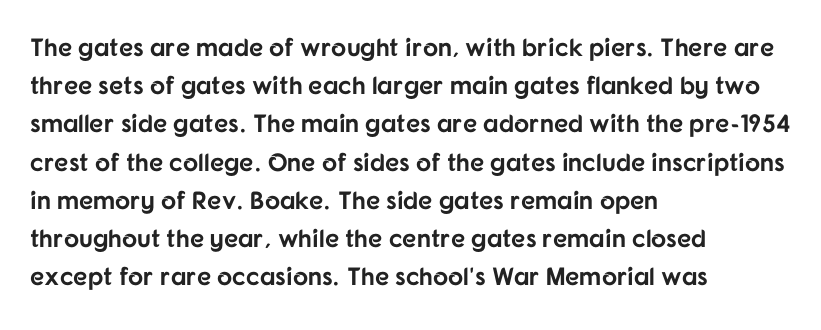
Q: Is the text bold? A: Yes.
Q: Is the text italic (slanted)? A: No, it is upright.
Q: Is the text underlined? A: No.
Q: How is the paragraph aligned? A: Left-aligned.
Q: Is the spacing between letters normal or unusually wide? A: Normal.
Q: Is the spacing between lines tight, normal or loose? A: Normal.
